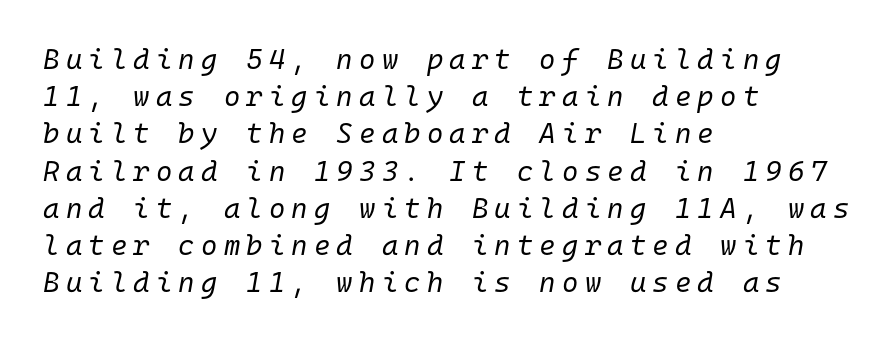
The image shows 28 px regular-weight type, italic (leaning right), monospaced; set left-aligned, normal line spacing (1.33x), unusually wide letter spacing (+0.22 em), not underlined; low stroke contrast and a medium x-height.
